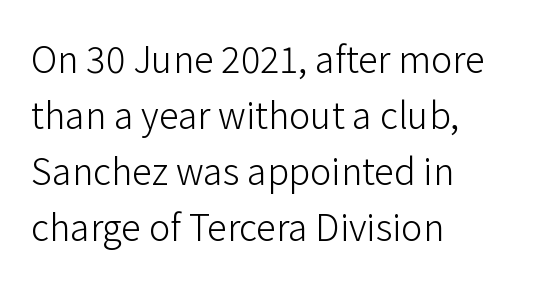
Think standard paragraph weight, or any step lighter than that. Nope, no serifs anywhere on these letters. Where is the straight margin? On the left. Nope, not italic — everything's standing straight. The face used here is rendered with its standard letterfit. The passage shown is typed in a proportional face where columns would drift.
